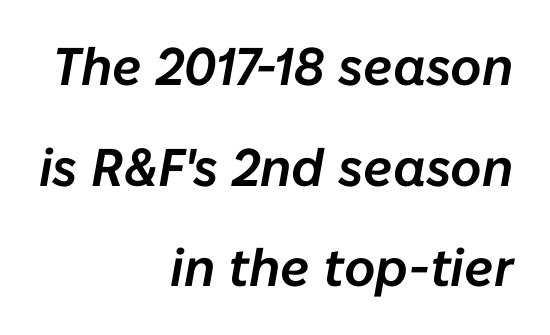
{"italic": "yes", "lean": "right", "slant_degrees": 10, "width": "normal", "stroke_contrast": "low", "x_height": "medium", "monospaced": "no", "underline": "no", "align": "right", "line_spacing": "loose", "line_spacing_ratio": 1.9, "letter_spacing": "normal", "letter_spacing_em": 0.0, "glyph_px": 53}
